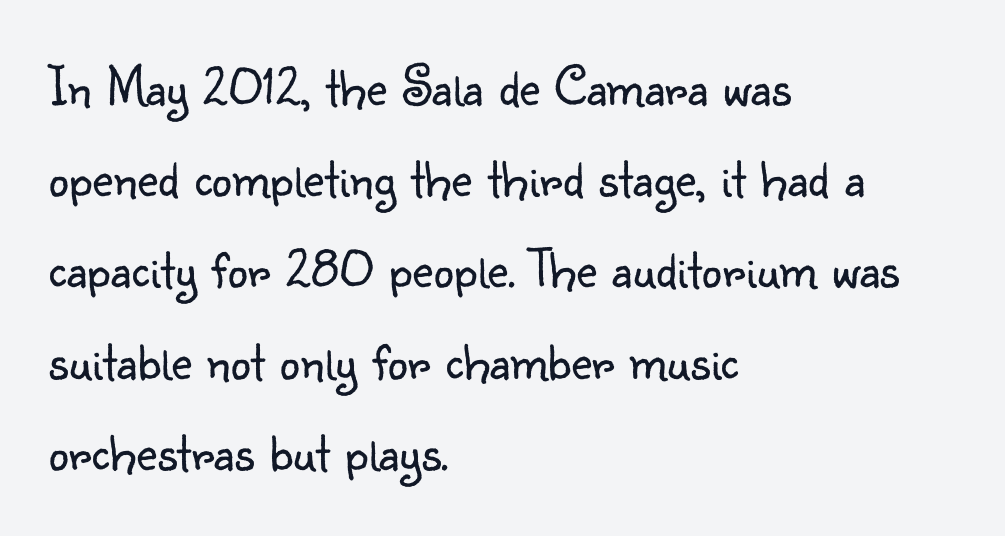
Q: Is the text bold? A: No.
Q: Is the text italic (slanted)? A: No, it is upright.
Q: Is the typeface a serif or a sans-serif typeface? A: Sans-serif.
Q: Is the text underlined? A: No.
Q: How is the paragraph aligned? A: Left-aligned.
Q: Is the spacing between letters normal or unusually wide? A: Normal.
Q: Is the spacing between lines tight, normal or loose? A: Normal.
Q: Width (condensed, normal, or wide)? A: Normal.
Q: Stroke contrast? A: Low.
Q: x-height? A: Small.
Q: Monospaced? A: No.
